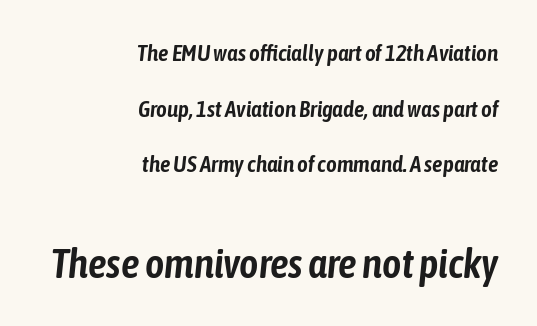
Has an underline been added? It has not. When letters slant like this, we call the style italic. The letters sit at their default tracking, neither squeezed nor spread. The lines are quadded right.
